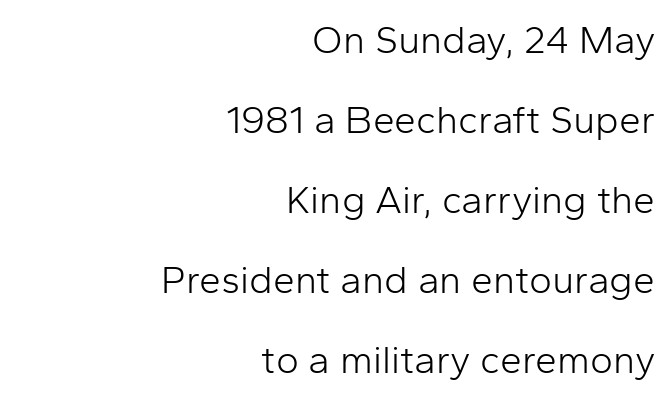
Q: Is the text bold? A: No.
Q: Is the text italic (slanted)? A: No, it is upright.
Q: Is the typeface a serif or a sans-serif typeface? A: Sans-serif.
Q: Is the text underlined? A: No.
Q: How is the paragraph aligned? A: Right-aligned.
Q: Is the spacing between letters normal or unusually wide? A: Normal.
Q: Is the spacing between lines tight, normal or loose? A: Loose.
Q: Width (condensed, normal, or wide)? A: Normal.
Q: Stroke contrast? A: Low.
Q: x-height? A: Medium.
Q: Monospaced? A: No.
